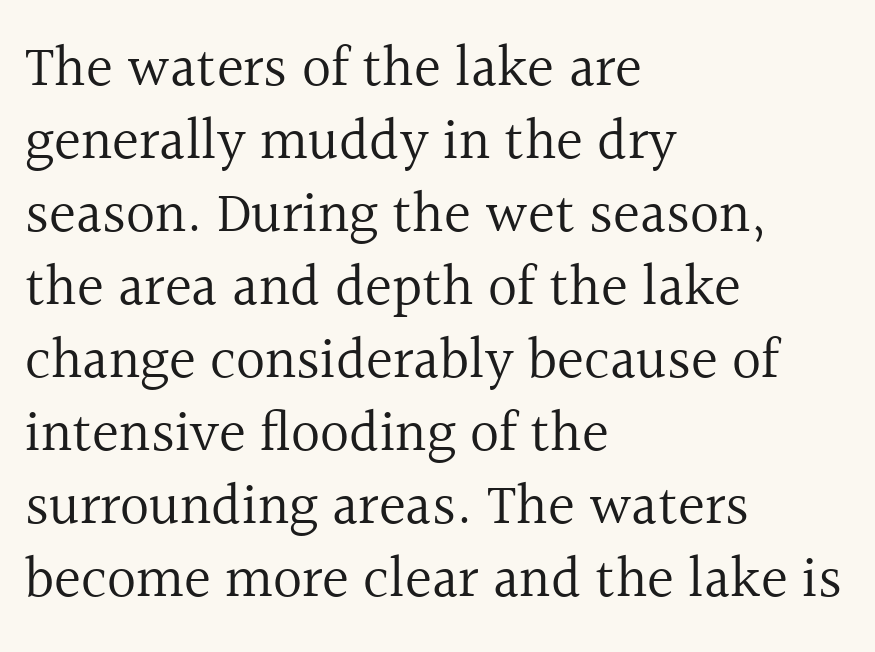
{"serif": "yes", "italic": "no", "bold": "no", "weight": "regular", "width": "normal", "x_height": "medium", "monospaced": "no", "underline": "no", "align": "left", "line_spacing": "normal", "line_spacing_ratio": 1.28, "letter_spacing": "normal", "letter_spacing_em": 0.0, "glyph_px": 57}
